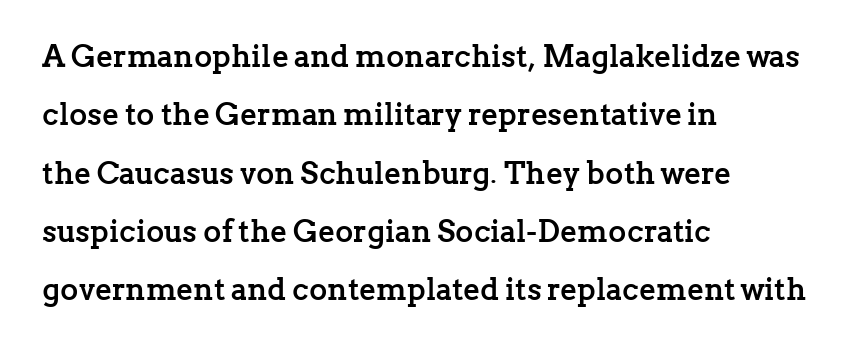
Line beginnings align vertically; line endings do not. Is this a fixed-width face? No — the glyphs have proportional, varying widths. This is serif lettering, the kind often seen in printed books. Tracking value appears to be zero — textbook default spacing.
